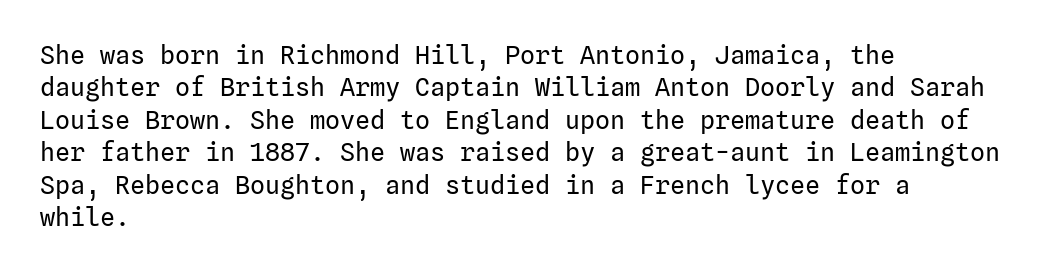
{"italic": "no", "bold": "no", "underline": "no", "align": "left", "line_spacing": "normal", "line_spacing_ratio": 1.3, "letter_spacing": "normal", "letter_spacing_em": 0.0, "glyph_px": 25}
